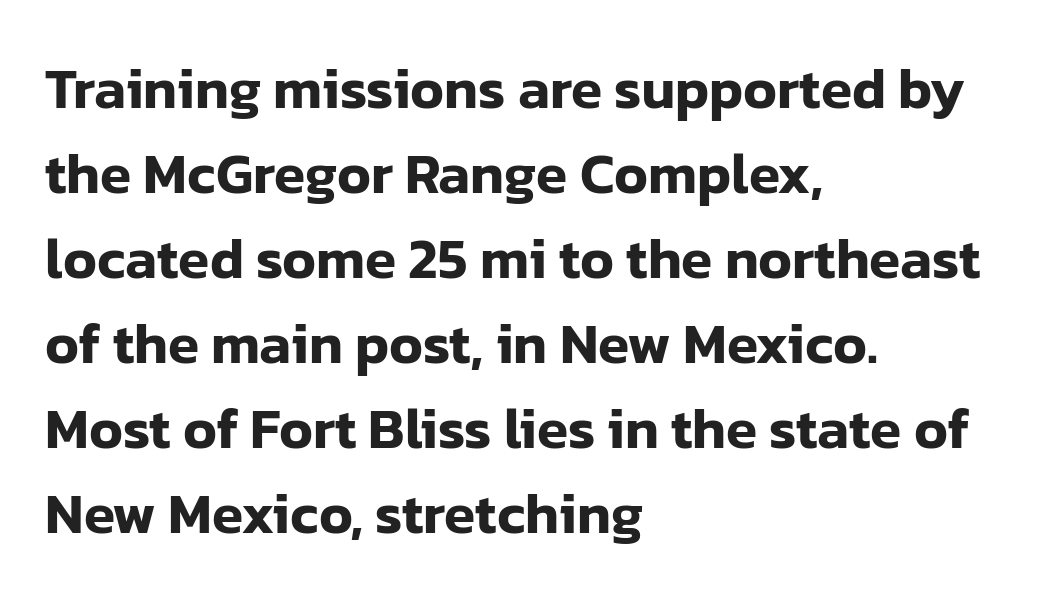
The image shows 57 px sans-serif type, upright; set left-aligned, normal line spacing (1.49x), normal letter spacing, not underlined; low stroke contrast and a medium x-height.
